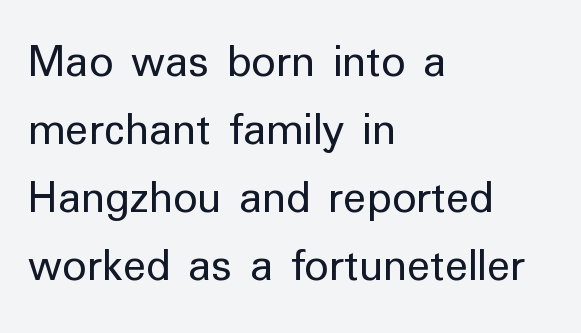
Q: Is the text bold? A: No.
Q: Is the text italic (slanted)? A: No, it is upright.
Q: Is the typeface a serif or a sans-serif typeface? A: Sans-serif.
Q: Is the text underlined? A: No.
Q: How is the paragraph aligned? A: Left-aligned.
Q: Is the spacing between letters normal or unusually wide? A: Normal.
Q: Is the spacing between lines tight, normal or loose? A: Normal.
Q: Width (condensed, normal, or wide)? A: Normal.
Q: Stroke contrast? A: Low.
Q: x-height? A: Medium.
Q: Monospaced? A: No.
